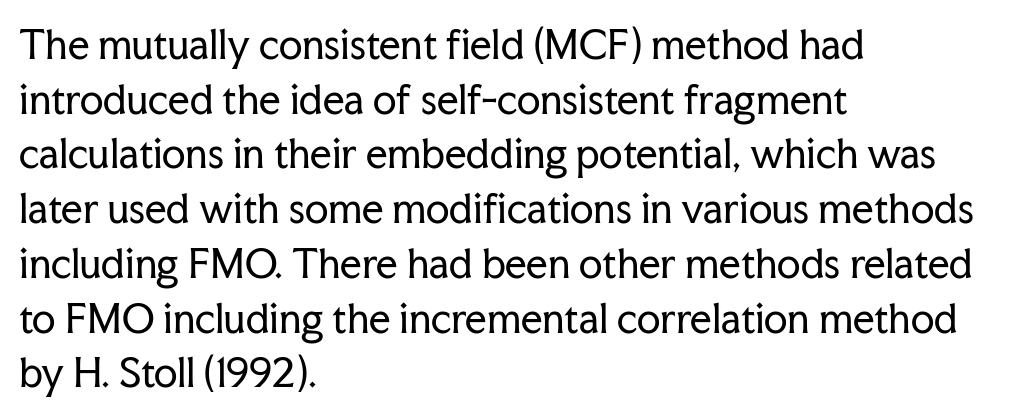
{"serif": "yes", "italic": "no", "bold": "no", "weight": "regular", "width": "normal", "stroke_contrast": "low", "x_height": "medium", "monospaced": "no", "underline": "no", "align": "left", "line_spacing": "normal", "line_spacing_ratio": 1.44, "letter_spacing": "normal", "letter_spacing_em": 0.0, "glyph_px": 38}
